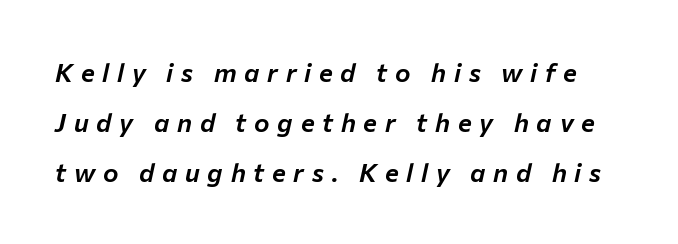
Whoever set this chose breathing room over compactness in the vertical rhythm. A clean baseline with only descenders dipping below it. Tracking value appears strongly positive — letters spread wide. You can tell it's italic because the verticals aren't actually vertical.
